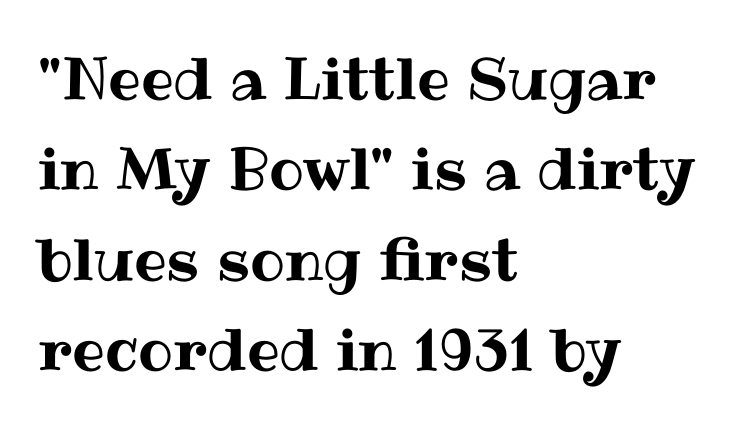
{"italic": "no", "width": "normal", "stroke_contrast": "medium", "x_height": "medium", "monospaced": "no", "underline": "no", "align": "left", "line_spacing": "normal", "line_spacing_ratio": 1.56, "letter_spacing": "normal", "letter_spacing_em": 0.0, "glyph_px": 58}
